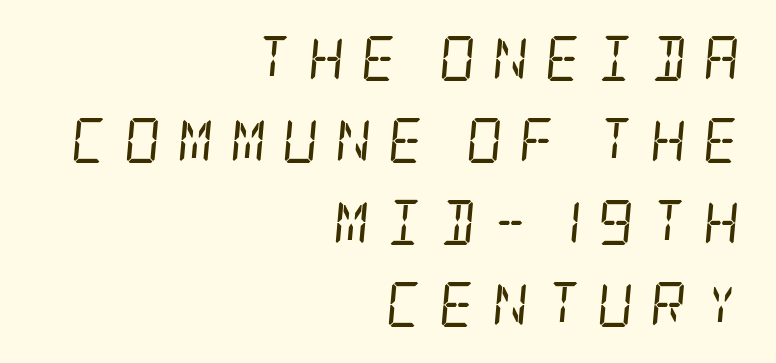
The rendering applies a slant to the glyphs. Nothing heavy about these letters — not bold at all. Leftover space on each line is placed entirely before the opening word. What kind of face is this? One with serifs. The line texture is sparse and dotted thanks to wide tracking. Descender tails drop into unmarked territory.
